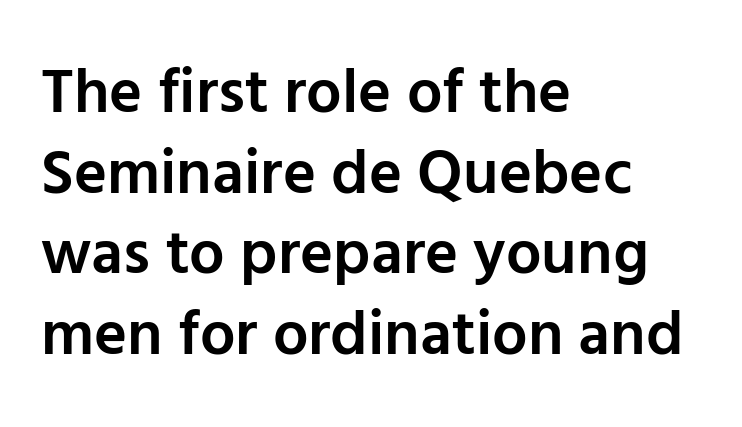
Q: Is the text bold? A: Semi-bold.
Q: Is the text italic (slanted)? A: No, it is upright.
Q: Is the typeface a serif or a sans-serif typeface? A: Sans-serif.
Q: Is the text underlined? A: No.
Q: How is the paragraph aligned? A: Left-aligned.
Q: Is the spacing between letters normal or unusually wide? A: Normal.
Q: Is the spacing between lines tight, normal or loose? A: Normal.
Q: Width (condensed, normal, or wide)? A: Normal.
Q: Stroke contrast? A: Low.
Q: x-height? A: Medium.
Q: Monospaced? A: No.
